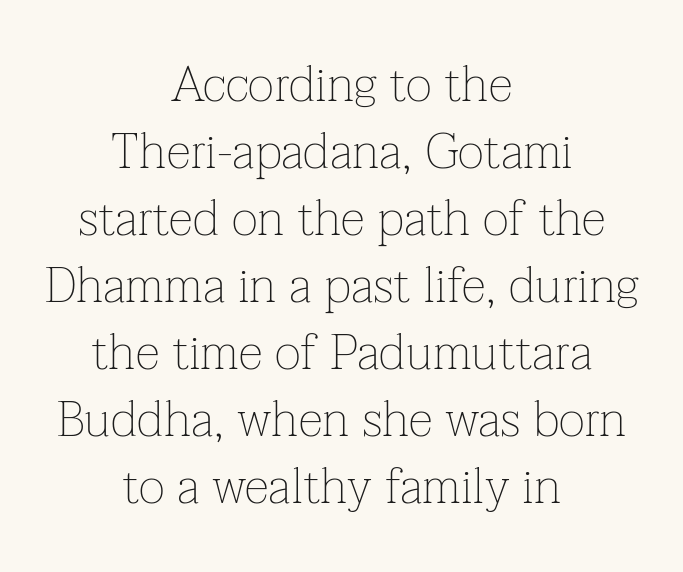
{"serif": "yes", "italic": "no", "bold": "no", "weight": "thin", "width": "normal", "stroke_contrast": "low", "x_height": "medium", "monospaced": "no", "underline": "no", "align": "center", "line_spacing": "normal", "line_spacing_ratio": 1.34, "letter_spacing": "normal", "letter_spacing_em": 0.0, "glyph_px": 50}
